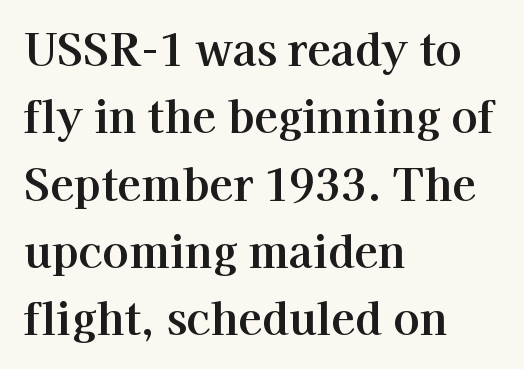
The image shows 44 px serif type, upright; set left-aligned, normal line spacing (1.53x), normal letter spacing, not underlined; high stroke contrast and a medium x-height.
